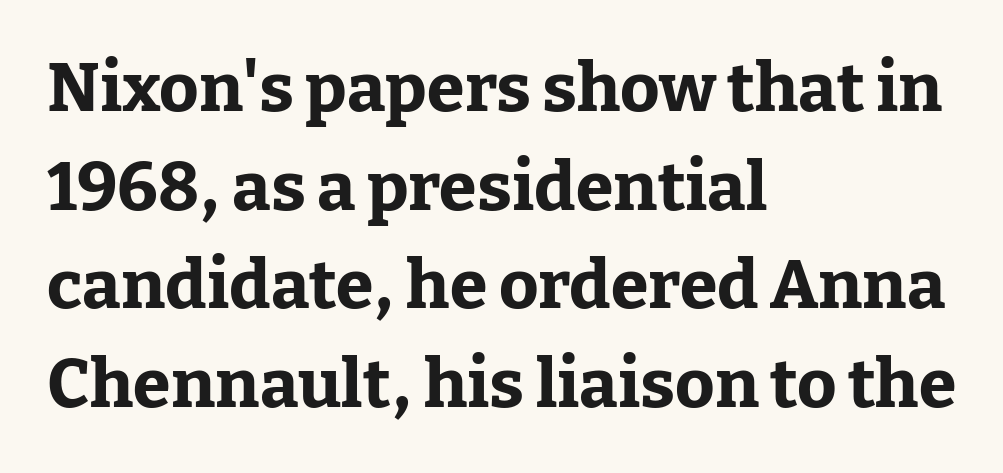
{"serif": "yes", "italic": "no", "bold": "yes", "weight": "bold", "width": "normal", "stroke_contrast": "low", "x_height": "medium", "monospaced": "no", "underline": "no", "align": "left", "line_spacing": "normal", "line_spacing_ratio": 1.45, "letter_spacing": "normal", "letter_spacing_em": 0.0, "glyph_px": 68}
